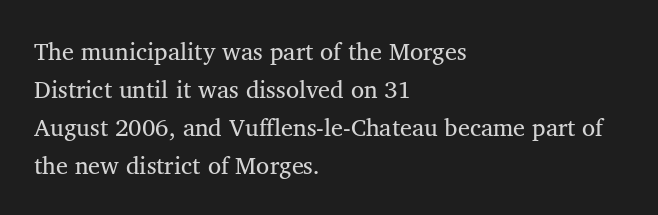
{"italic": "no", "bold": "no", "underline": "no", "align": "left", "line_spacing": "normal", "line_spacing_ratio": 1.58, "letter_spacing": "normal", "letter_spacing_em": 0.0, "glyph_px": 24}
